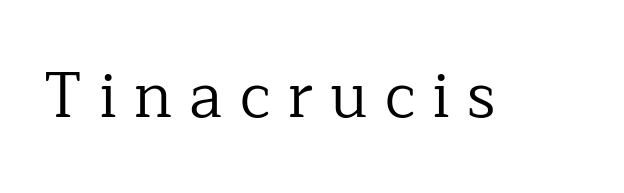
The image shows 63 px regular-weight serif type, upright; set unusually wide letter spacing (+0.27 em), not underlined; low stroke contrast and a medium x-height.
